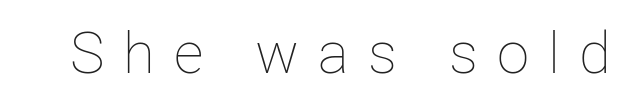
Bold? No — there's no thickening of the strokes. Honestly, there is no underline to notice here at all. You could not count columns in this text — the font is proportionally spaced. Tracking here is generous; glyphs stand well apart from one another. This sample uses an upright cut, with every glyph sitting square on the baseline.
